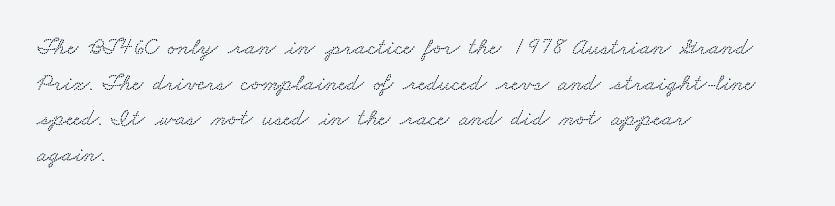
{"underline": "no", "align": "left", "line_spacing": "normal", "line_spacing_ratio": 1.48, "letter_spacing": "normal", "letter_spacing_em": 0.0, "glyph_px": 24}
